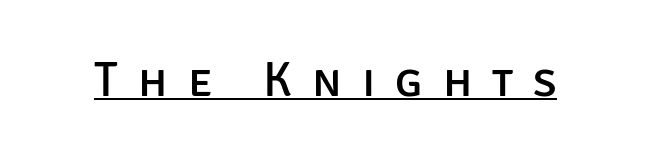
Q: Is the text italic (slanted)? A: No, it is upright.
Q: Is the typeface a serif or a sans-serif typeface? A: Sans-serif.
Q: Is the text underlined? A: Yes.
Q: Is the spacing between letters normal or unusually wide? A: Unusually wide.
Q: Width (condensed, normal, or wide)? A: Normal.
Q: Stroke contrast? A: Low.
Q: x-height? A: Large.
Q: Monospaced? A: No.
